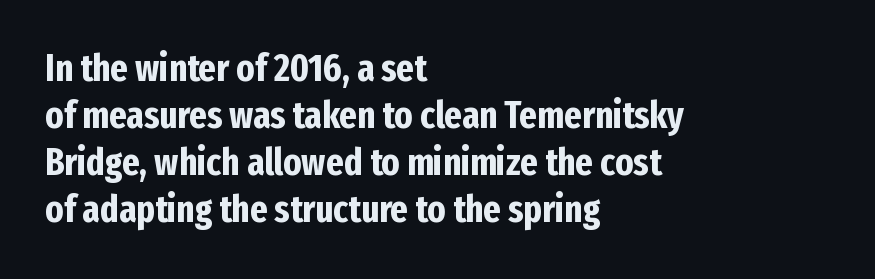
{"serif": "no", "italic": "no", "bold": "yes", "weight": "bold", "width": "condensed", "stroke_contrast": "low", "x_height": "medium", "monospaced": "no", "underline": "no", "align": "left", "line_spacing_ratio": 1.24, "letter_spacing": "normal", "letter_spacing_em": 0.0, "glyph_px": 38}
